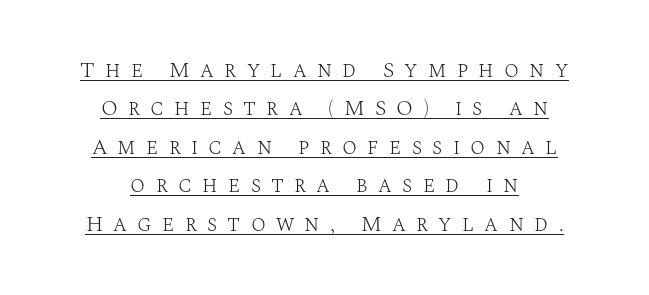
Q: Is the text bold? A: No.
Q: Is the text italic (slanted)? A: No, it is upright.
Q: Is the text underlined? A: Yes.
Q: How is the paragraph aligned? A: Centered.
Q: Is the spacing between letters normal or unusually wide? A: Unusually wide.
